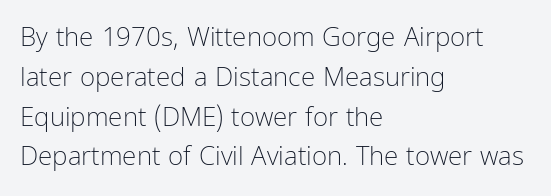
Q: Is the text bold? A: No.
Q: Is the text italic (slanted)? A: No, it is upright.
Q: Is the text underlined? A: No.
Q: How is the paragraph aligned? A: Left-aligned.
Q: Is the spacing between letters normal or unusually wide? A: Normal.
Q: Is the spacing between lines tight, normal or loose? A: Normal.
